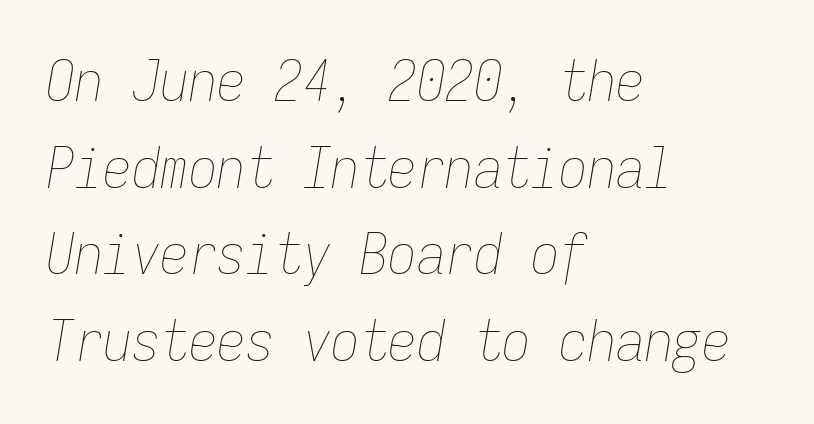
Baseline-to-baseline distance is the conventional proportion of letter height. No word sits above an underline. This sample has the even, mechanical cadence of fixed-width lettering. The glyphs look as if they've been sheared to an angle. Look at the tracking — it's just the regular setting, nothing added. A quiet, ordinary-to-light weight characterises the typeface.
